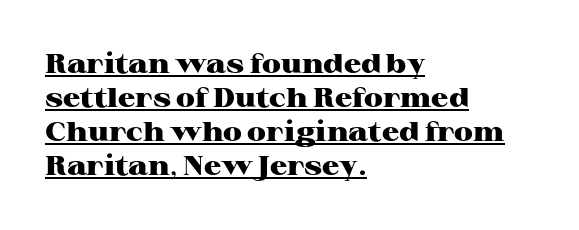
The image shows 27 px bold type, upright; set left-aligned, normal line spacing (1.26x), normal letter spacing, underlined.
